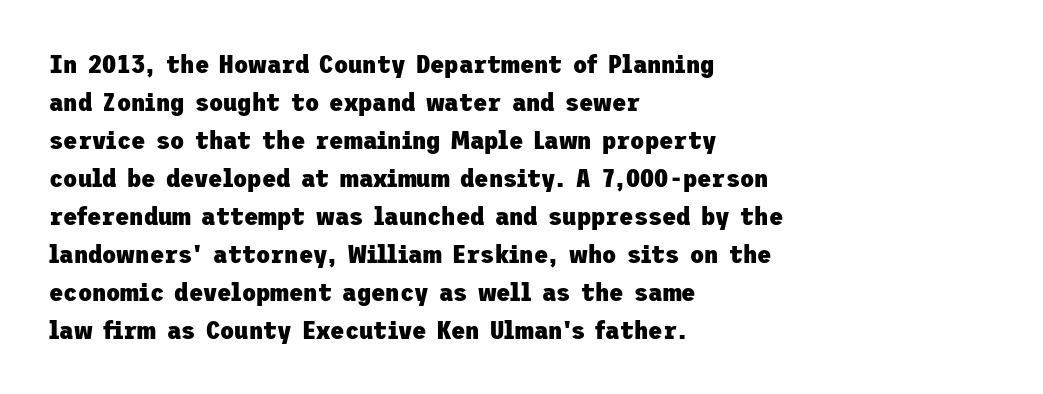
Horizontal alignment here is leftward, the default for most running prose. Nothing unusual about the tracking: characters are spaced as the font intends. Students, observe: this is what conventionally led text looks like. Does the lettering tilt? It doesn't — this is upright.
